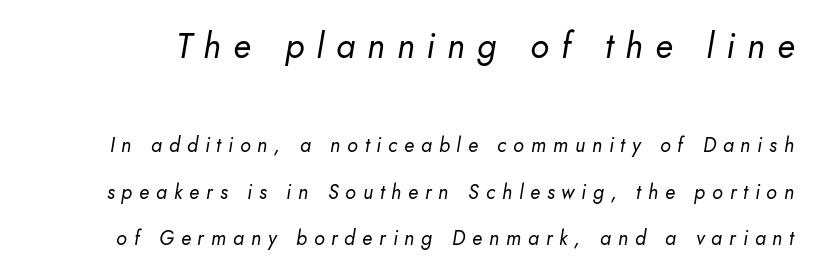
{"italic": "yes", "lean": "right", "slant_degrees": 10, "bold": "no", "weight": "regular", "width": "normal", "stroke_contrast": "low", "x_height": "small", "monospaced": "no", "underline": "no", "line_spacing": "loose", "line_spacing_ratio": 2.34, "letter_spacing": "wide", "letter_spacing_em": 0.34, "larger_block": "first", "size_ratio": 1.75, "glyph_px": 35}
